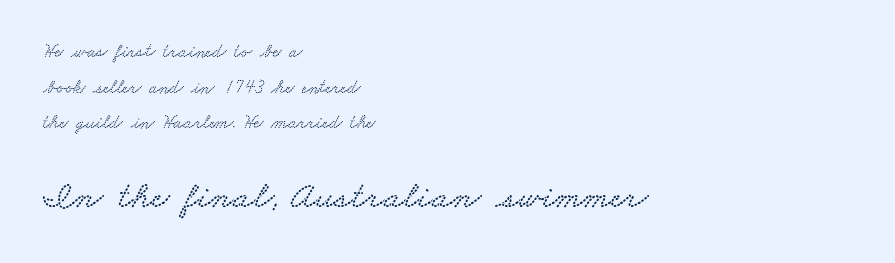
Q: Is the typeface a serif or a sans-serif typeface? A: Serif.
Q: Is the text underlined? A: No.
Q: How is the paragraph aligned? A: Left-aligned.
Q: Is the spacing between letters normal or unusually wide? A: Normal.
Q: Which block of text is set in a larger size, the first (top) or the second (bottom)? A: The second (bottom) one.
Q: Width (condensed, normal, or wide)? A: Wide.
Q: Stroke contrast? A: Low.
Q: x-height? A: Small.
Q: Monospaced? A: No.
